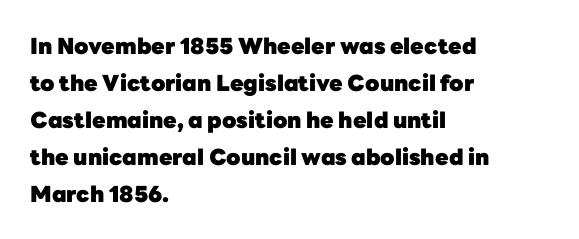
{"italic": "no", "bold": "yes", "underline": "no", "align": "left", "line_spacing": "normal", "line_spacing_ratio": 1.68, "letter_spacing": "normal", "letter_spacing_em": 0.0, "glyph_px": 22}
